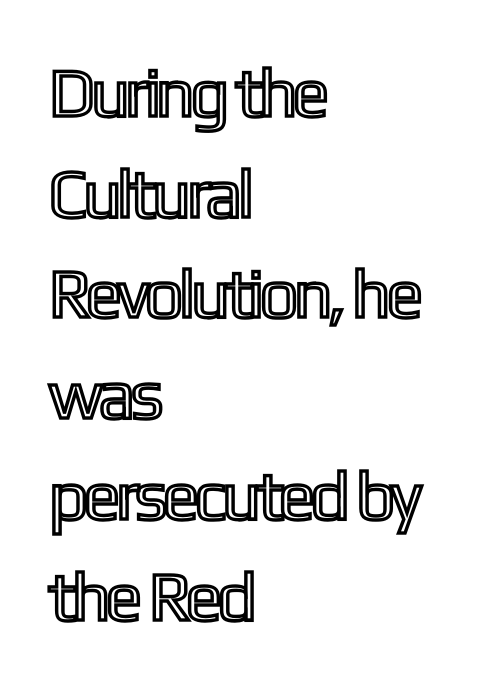
The image shows 69 px condensed type, upright; set left-aligned, normal line spacing (1.46x), normal letter spacing, not underlined; a medium x-height.
